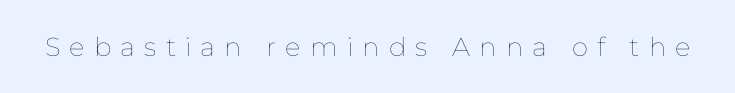
{"italic": "no", "bold": "no", "underline": "no", "letter_spacing": "wide", "letter_spacing_em": 0.35, "glyph_px": 26}
